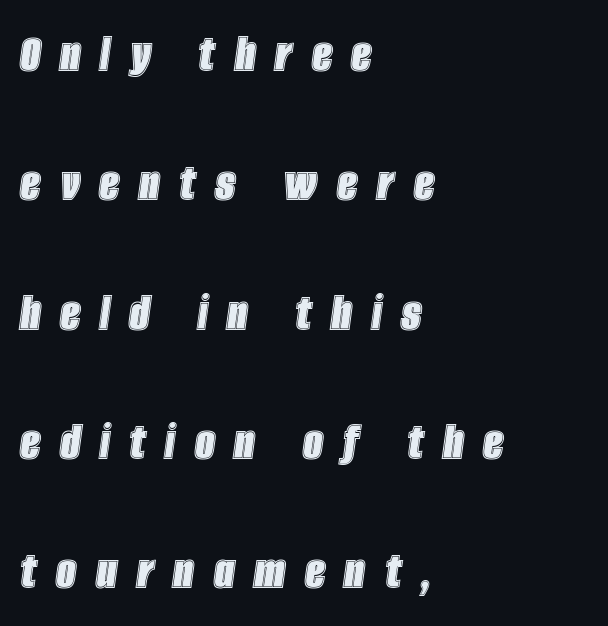
Q: Is the text italic (slanted)? A: Yes, it leans right by about 8 degrees.
Q: Is the text underlined? A: No.
Q: How is the paragraph aligned? A: Left-aligned.
Q: Is the spacing between letters normal or unusually wide? A: Unusually wide.
Q: Is the spacing between lines tight, normal or loose? A: Loose.
Q: Width (condensed, normal, or wide)? A: Condensed.
Q: x-height? A: Large.
Q: Monospaced? A: No.
